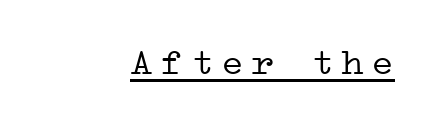
{"serif": "yes", "italic": "no", "bold": "no", "weight": "light", "width": "wide", "stroke_contrast": "low", "x_height": "medium", "underline": "yes", "align": "right", "glyph_px": 38}
